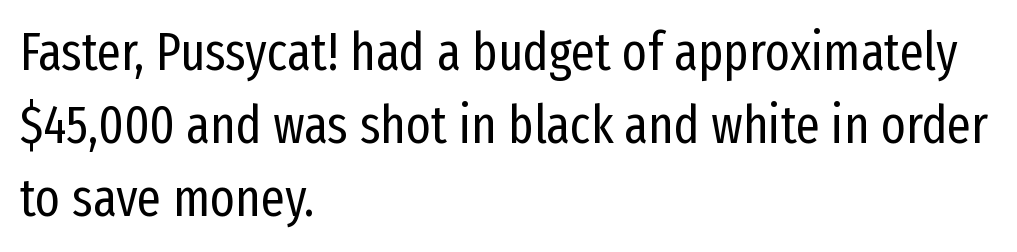
The image shows 53 px regular-weight, condensed sans-serif type, upright; set left-aligned, normal line spacing (1.38x), normal letter spacing, not underlined; low stroke contrast and a medium x-height.
